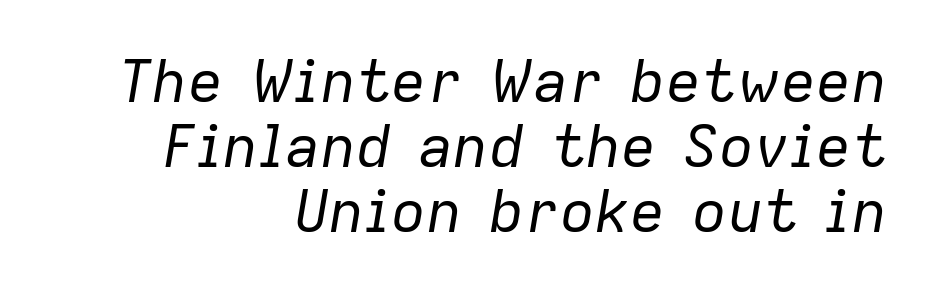
Q: Is the text bold? A: No.
Q: Is the text italic (slanted)? A: Yes, it leans right by about 9 degrees.
Q: Is the text underlined? A: No.
Q: How is the paragraph aligned? A: Right-aligned.
Q: Is the spacing between letters normal or unusually wide? A: Normal.
Q: Is the spacing between lines tight, normal or loose? A: Tight.
Q: Width (condensed, normal, or wide)? A: Normal.
Q: Stroke contrast? A: Low.
Q: x-height? A: Medium.
Q: Monospaced? A: No.
